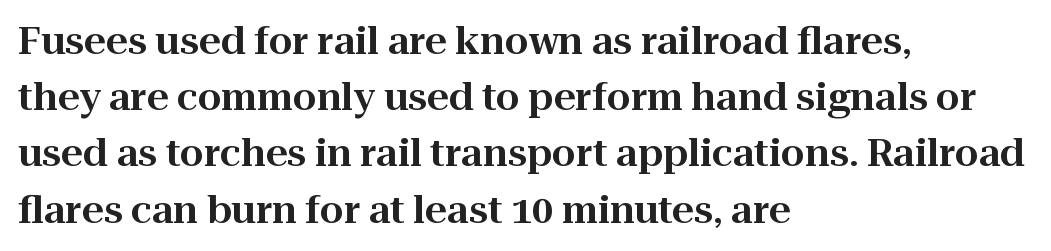
Q: Is the text italic (slanted)? A: No, it is upright.
Q: Is the typeface a serif or a sans-serif typeface? A: Serif.
Q: Is the text underlined? A: No.
Q: How is the paragraph aligned? A: Left-aligned.
Q: Is the spacing between letters normal or unusually wide? A: Normal.
Q: Is the spacing between lines tight, normal or loose? A: Normal.
Q: Width (condensed, normal, or wide)? A: Normal.
Q: Stroke contrast? A: High.
Q: x-height? A: Medium.
Q: Monospaced? A: No.
